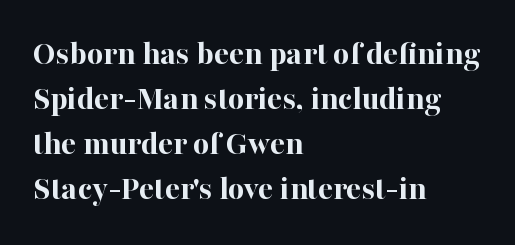
On the weight axis this lands at bold, roughly 700. The rendering anchors every line to the left-hand side. No extra tracking has been applied to these lines. The rendering uses natural spacing where letterforms have individual widths.
